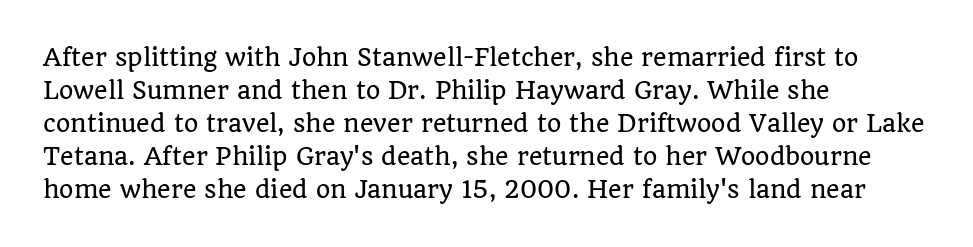
Plain, unruled lines of type. Letter spacing: default. Quick note: interline space is typical. Does the lettering tilt? It doesn't — this is upright. One-word summary of the alignment: left.
